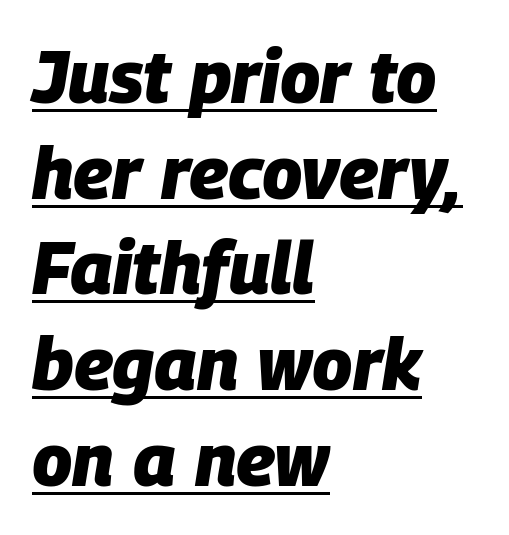
{"italic": "yes", "lean": "right", "slant_degrees": 9, "bold": "yes", "weight": "heavy", "width": "normal", "stroke_contrast": "low", "x_height": "large", "monospaced": "no", "underline": "yes", "align": "left", "line_spacing": "normal", "line_spacing_ratio": 1.31, "letter_spacing": "normal", "letter_spacing_em": 0.0, "glyph_px": 73}
